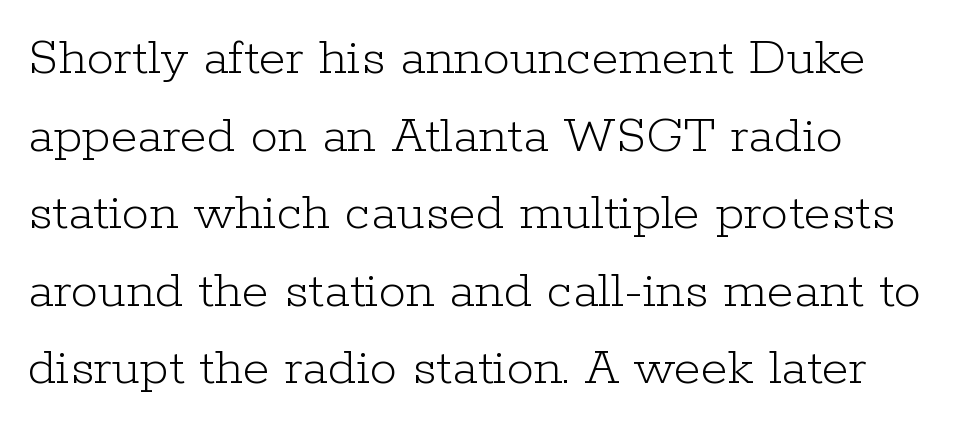
The image shows 55 px light serif type, upright; set left-aligned, normal line spacing (1.41x), normal letter spacing, not underlined; low stroke contrast and a medium x-height.
